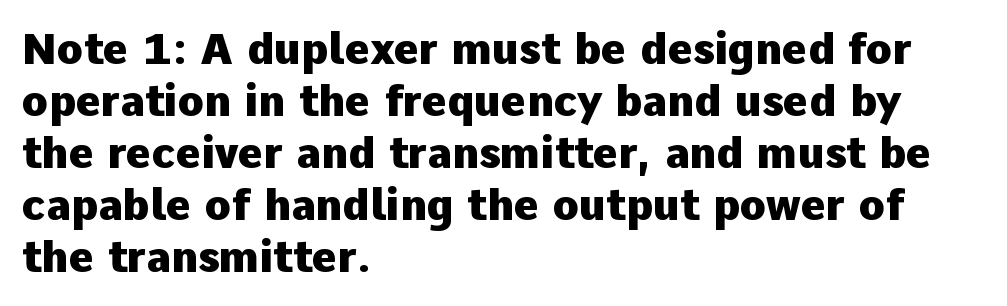
The type family on display is of the sans-serif kind. These lines carry a lot of weight — the face is fully bold. Leftover space on each line is placed entirely after the last word. The horizontal fit of the characters is conventional and even.
